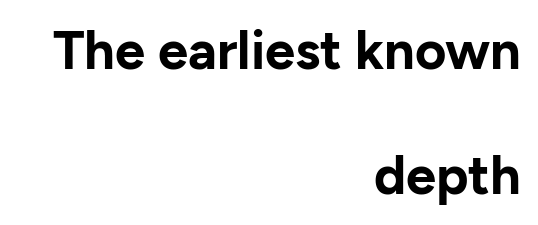
Q: Is the text bold? A: Yes.
Q: Is the text italic (slanted)? A: No, it is upright.
Q: Is the typeface a serif or a sans-serif typeface? A: Sans-serif.
Q: Is the text underlined? A: No.
Q: How is the paragraph aligned? A: Right-aligned.
Q: Is the spacing between letters normal or unusually wide? A: Normal.
Q: Is the spacing between lines tight, normal or loose? A: Loose.
Q: Width (condensed, normal, or wide)? A: Normal.
Q: Stroke contrast? A: Low.
Q: x-height? A: Medium.
Q: Monospaced? A: No.
